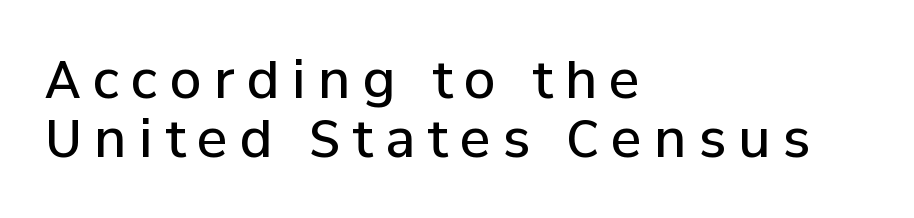
{"serif": "no", "italic": "no", "bold": "semi", "weight": "semibold", "width": "normal", "stroke_contrast": "low", "x_height": "medium", "monospaced": "no", "underline": "no", "align": "left", "line_spacing": "tight", "line_spacing_ratio": 1.15, "letter_spacing": "wide", "letter_spacing_em": 0.24, "glyph_px": 51}
